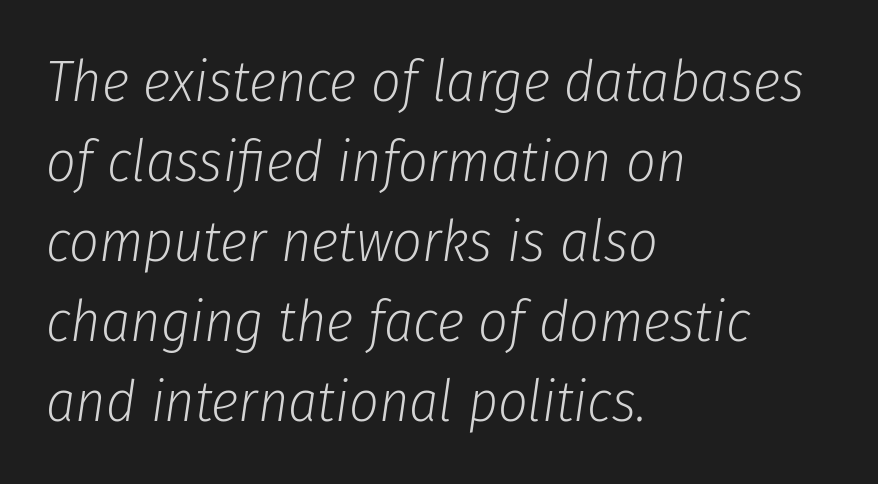
{"italic": "yes", "lean": "right", "slant_degrees": 8, "bold": "no", "weight": "light", "width": "condensed", "stroke_contrast": "low", "x_height": "medium", "monospaced": "no", "underline": "no", "align": "left", "line_spacing": "normal", "line_spacing_ratio": 1.38, "letter_spacing": "normal", "letter_spacing_em": 0.0, "glyph_px": 58}
